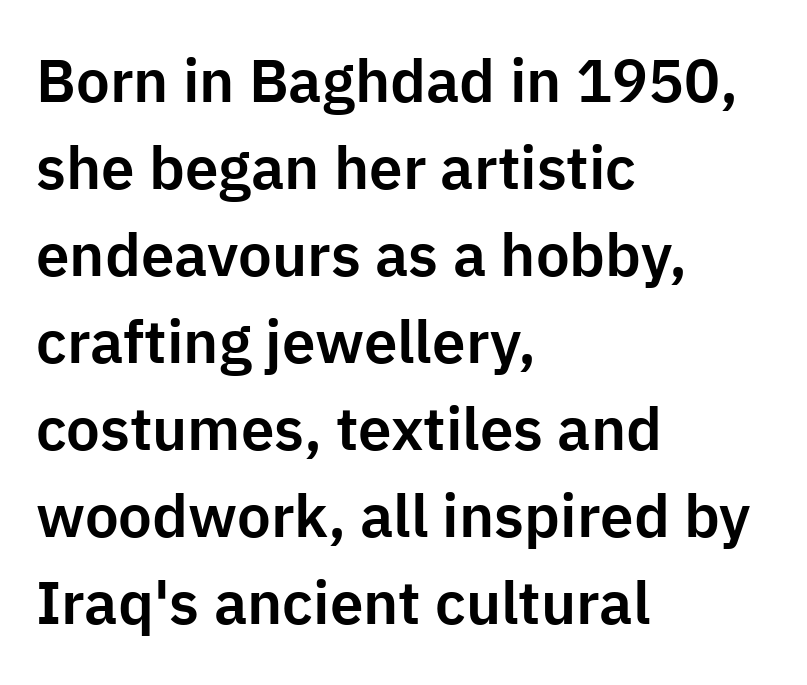
This sample is left-justified, so line endings fall wherever the words run out. Regular leading. Type without underlining. Letter spacing: default. Italic? Not at all — the glyphs are vertical. This rendering employs a face without finishing strokes, i.e., a sans-serif.
